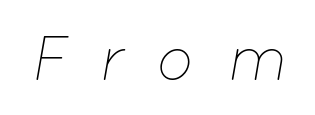
Q: Is the text bold? A: No.
Q: Is the text italic (slanted)? A: Yes, it leans right by about 12 degrees.
Q: Is the text underlined? A: No.
Q: Is the spacing between letters normal or unusually wide? A: Unusually wide.
Q: Width (condensed, normal, or wide)? A: Normal.
Q: Stroke contrast? A: Low.
Q: x-height? A: Medium.
Q: Monospaced? A: No.
